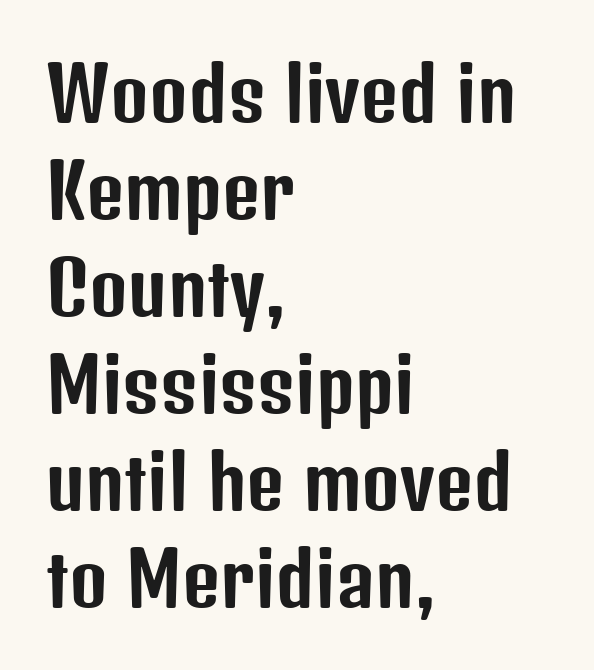
{"serif": "no", "italic": "no", "width": "condensed", "stroke_contrast": "low", "x_height": "medium", "monospaced": "no", "underline": "no", "align": "left", "line_spacing": "normal", "line_spacing_ratio": 1.31, "letter_spacing": "normal", "letter_spacing_em": 0.0, "glyph_px": 74}
